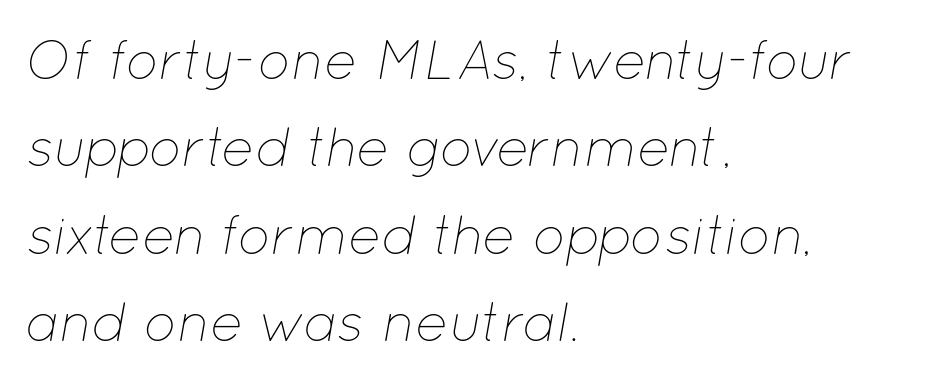
Q: Is the text bold? A: No.
Q: Is the text italic (slanted)? A: Yes, it leans right by about 12 degrees.
Q: Is the text underlined? A: No.
Q: How is the paragraph aligned? A: Left-aligned.
Q: Is the spacing between letters normal or unusually wide? A: Normal.
Q: Is the spacing between lines tight, normal or loose? A: Normal.
Q: Width (condensed, normal, or wide)? A: Normal.
Q: Stroke contrast? A: Low.
Q: x-height? A: Medium.
Q: Monospaced? A: No.
